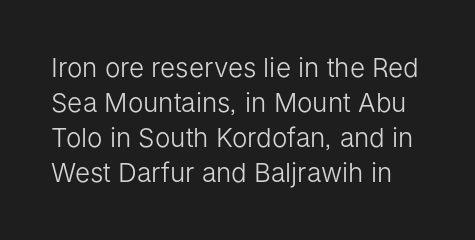
Style check: upright. Notice how descenders clear the ascenders below comfortably — that's standard leading. The passage shown is not underscored anywhere. Compared with typical body copy, the letter spacing here is the same. The characters are drawn with everyday or finer stroke widths.
